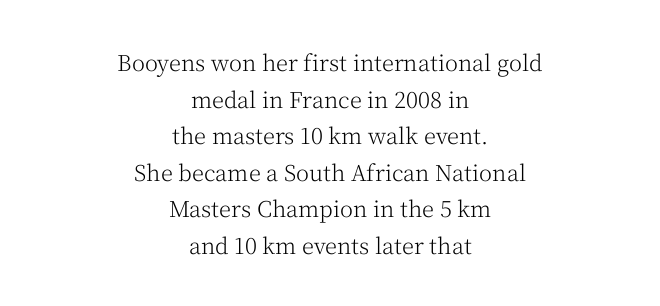
The glyphs are unaccompanied by any horizontal stroke below them. Is the block centered? Yes — each line is placed symmetrically about the middle. Leading matches the norm, producing a regular column. Nope, not italic — everything's standing straight. No chunkiness to these letters — they're not bold. Spacing between characters is what you'd get straight out of the box.
